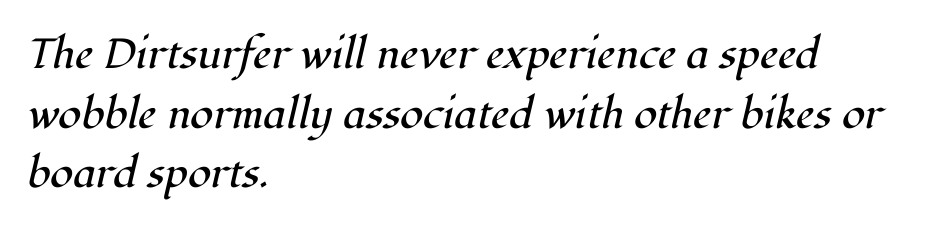
{"serif": "yes", "italic": "yes", "lean": "right", "slant_degrees": 12, "bold": "no", "weight": "regular", "width": "normal", "stroke_contrast": "high", "x_height": "medium", "monospaced": "no", "underline": "no", "align": "left", "line_spacing": "normal", "line_spacing_ratio": 1.42, "letter_spacing": "normal", "letter_spacing_em": 0.0, "glyph_px": 42}
